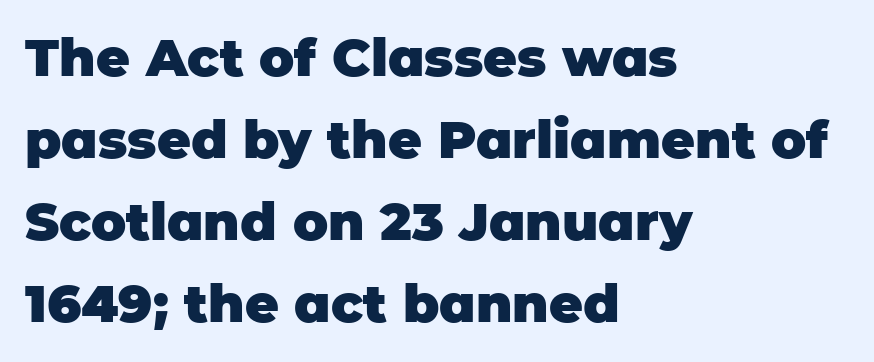
Q: Is the text bold? A: Yes.
Q: Is the text italic (slanted)? A: No, it is upright.
Q: Is the typeface a serif or a sans-serif typeface? A: Sans-serif.
Q: Is the text underlined? A: No.
Q: How is the paragraph aligned? A: Left-aligned.
Q: Is the spacing between letters normal or unusually wide? A: Normal.
Q: Is the spacing between lines tight, normal or loose? A: Normal.
Q: Width (condensed, normal, or wide)? A: Normal.
Q: Stroke contrast? A: Low.
Q: x-height? A: Large.
Q: Monospaced? A: No.
